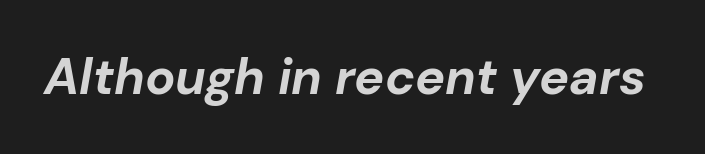
Q: Is the text bold? A: Yes.
Q: Is the text italic (slanted)? A: Yes, it leans right by about 10 degrees.
Q: Is the text underlined? A: No.
Q: Is the spacing between letters normal or unusually wide? A: Normal.
Q: Width (condensed, normal, or wide)? A: Normal.
Q: Stroke contrast? A: Low.
Q: x-height? A: Medium.
Q: Monospaced? A: No.
